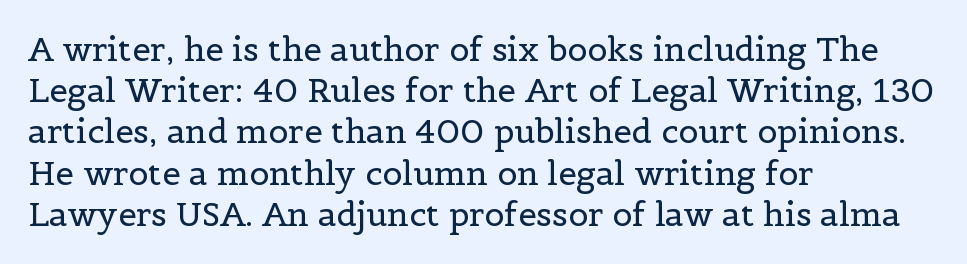
Unlike italic type, these characters show no tilt at all. What stands out about the letter spacing? Nothing — it is the standard amount. Each stroke keeps to a modest, everyday thickness or less. Classification — serif. The typesetter chose a ragged-right arrangement here. Character widths vary here, with narrow letters taking less room than wide ones.
